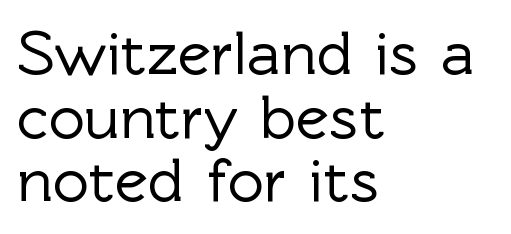
The passage shown stacks its lines with hardly any gap. The designer went with a sans here, leaving each stem footless. Spacing verdict: proportional, widths tailored to each character. Bare-footed words on every line. Does the lettering tilt? It doesn't — this is upright. A student would call this left alignment; a typographer would say flush left, rag right.
